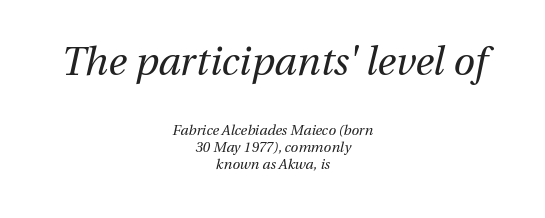
{"italic": "yes", "lean": "right", "slant_degrees": 13, "bold": "no", "weight": "regular", "width": "normal", "stroke_contrast": "medium", "x_height": "medium", "monospaced": "no", "underline": "no", "align": "center", "line_spacing_ratio": 1.22, "letter_spacing": "normal", "letter_spacing_em": 0.0, "larger_block": "first", "size_ratio": 2.79, "glyph_px": 39}
